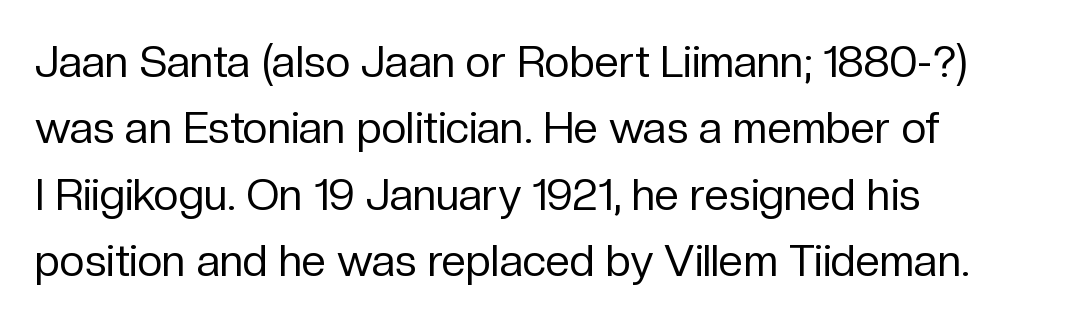
Weight: in the light-to-regular range. A student would call this left alignment; a typographer would say flush left, rag right. Is this a fixed-width face? No — the glyphs have proportional, varying widths. The line texture is even and compact thanks to regular tracking.
